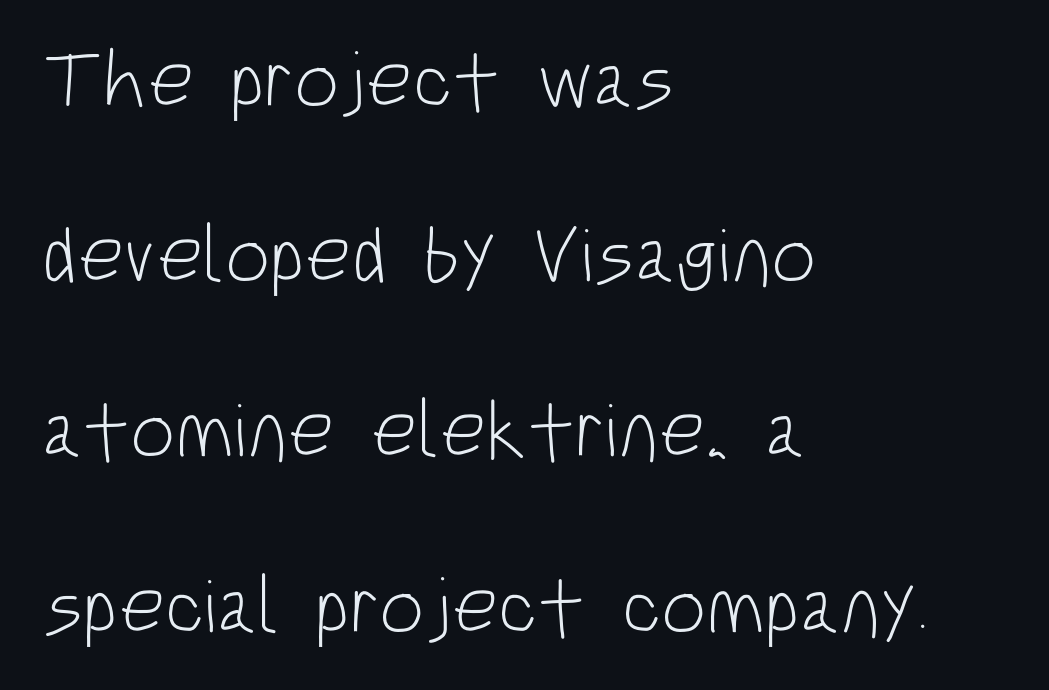
{"serif": "no", "italic": "no", "bold": "no", "weight": "light", "width": "condensed", "stroke_contrast": "low", "x_height": "large", "monospaced": "no", "underline": "no", "align": "left", "line_spacing": "loose", "line_spacing_ratio": 2.19, "letter_spacing": "normal", "letter_spacing_em": 0.0, "glyph_px": 80}
